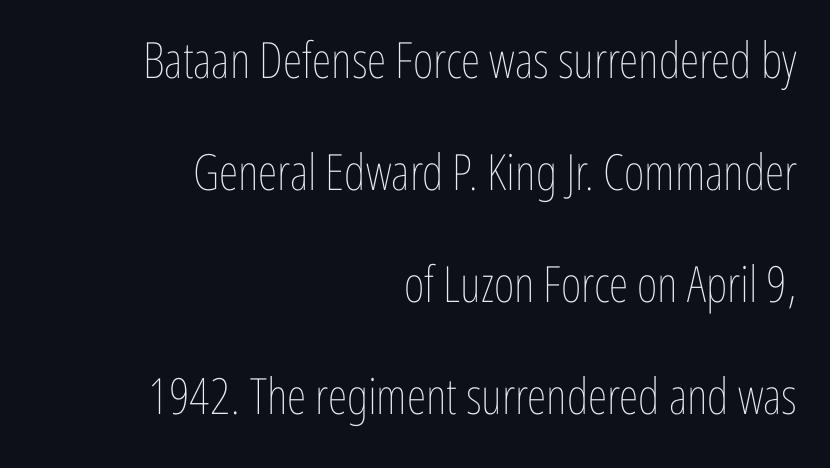
Q: Is the text bold? A: No.
Q: Is the text italic (slanted)? A: No, it is upright.
Q: Is the text underlined? A: No.
Q: How is the paragraph aligned? A: Right-aligned.
Q: Is the spacing between letters normal or unusually wide? A: Normal.
Q: Is the spacing between lines tight, normal or loose? A: Loose.
Q: Width (condensed, normal, or wide)? A: Condensed.
Q: Stroke contrast? A: Low.
Q: x-height? A: Medium.
Q: Monospaced? A: No.
